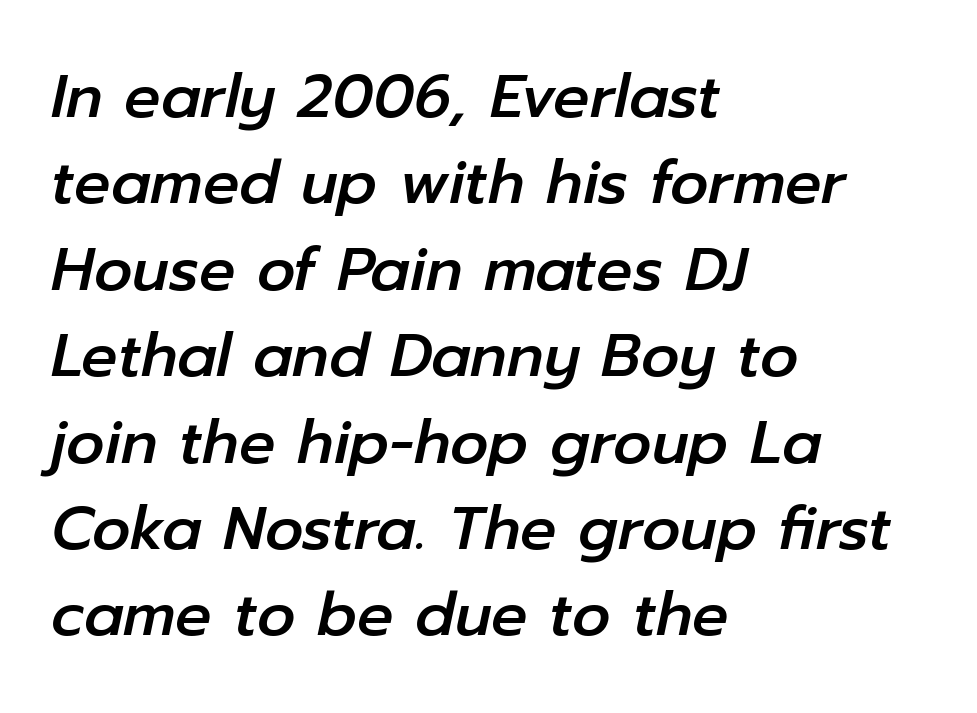
The image shows 60 px text type, italic (leaning right); set left-aligned, normal line spacing (1.44x), normal letter spacing, not underlined; low stroke contrast and a medium x-height.
